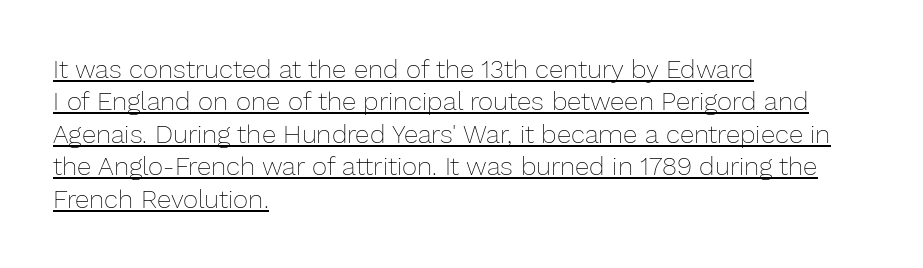
{"italic": "no", "bold": "no", "underline": "yes", "align": "left", "line_spacing": "normal", "line_spacing_ratio": 1.25, "letter_spacing": "normal", "letter_spacing_em": 0.0, "glyph_px": 26}
